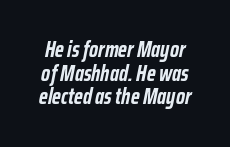
Is there much room between lines? No — they nearly touch. Spacing between characters is what you'd get straight out of the box. Every letter is thick-stroked: bold, no question. Does the lettering tilt? It does — this is italic. The space directly below the letters is spotless.
